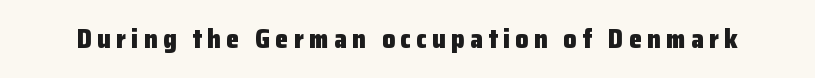
Descenders are the only things crossing below the line. The glyphs have the mass of a bold cut. Style check: upright. How are the letters spaced? Widely, with obvious added tracking.
